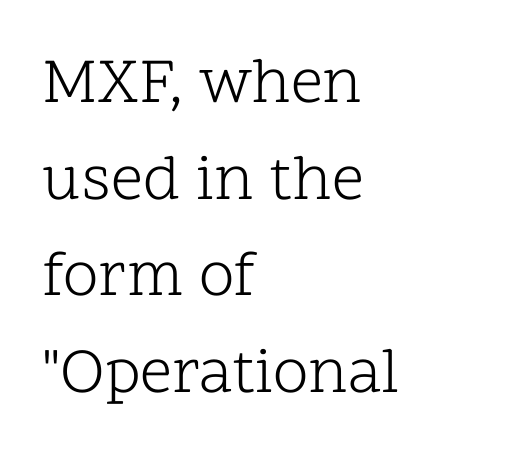
The image shows 64 px light serif type, upright; set left-aligned, normal line spacing (1.51x), normal letter spacing, not underlined; low stroke contrast and a medium x-height.
